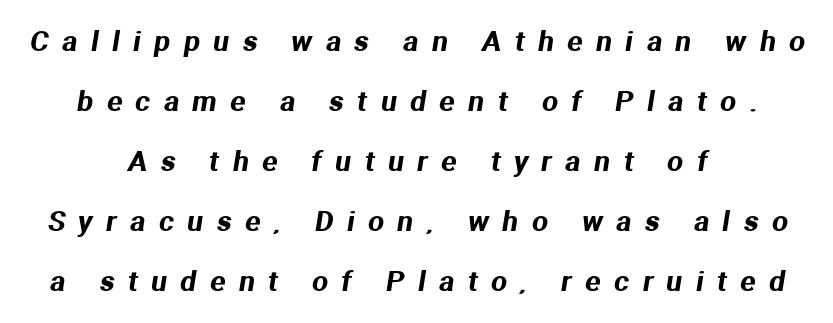
{"serif": "no", "width": "normal", "stroke_contrast": "medium", "x_height": "medium", "monospaced": "no", "underline": "no", "align": "center", "line_spacing": "loose", "line_spacing_ratio": 2.14, "letter_spacing": "wide", "letter_spacing_em": 0.49, "glyph_px": 28}
